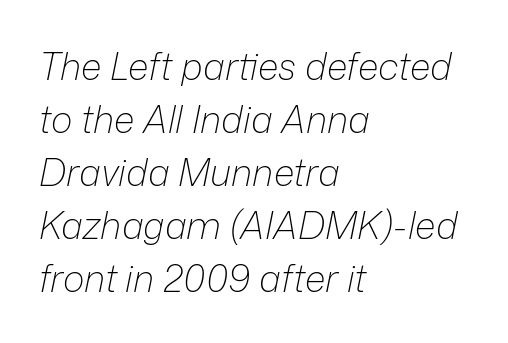
The image shows 37 px light type, italic (leaning right); set left-aligned, normal line spacing (1.43x), normal letter spacing, not underlined; low stroke contrast and a medium x-height.
